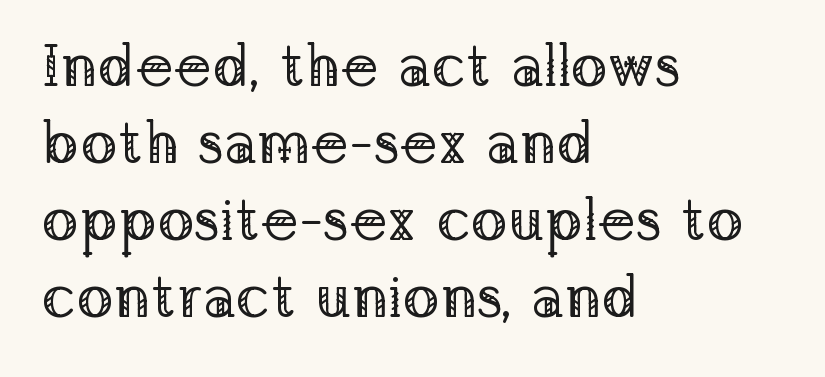
The image shows 61 px regular-weight serif type, upright; set left-aligned, normal line spacing (1.26x), normal letter spacing, not underlined; low stroke contrast and a medium x-height.
